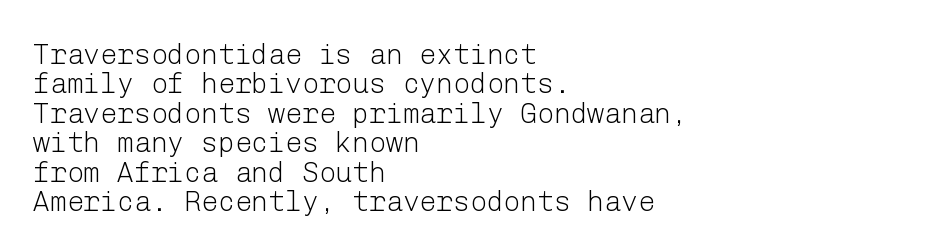
{"serif": "no", "italic": "no", "bold": "no", "weight": "light", "width": "normal", "stroke_contrast": "low", "x_height": "medium", "underline": "no", "align": "left", "line_spacing": "tight", "line_spacing_ratio": 1.05, "letter_spacing": "normal", "letter_spacing_em": 0.0, "glyph_px": 28}
